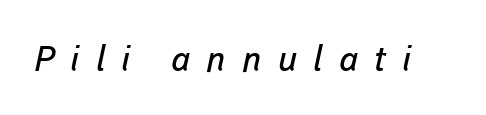
This sample uses a sans-serif face. The letterforms sit at book weight or below. Loose tracking; the words dissolve into strings of separated letters. This rendering features lettering with no underline. Each letter keeps its own natural width here, so spacing adapts to shape.
